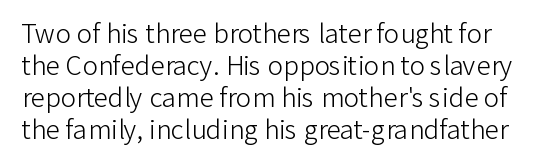
Think standard paragraph weight, or any step lighter than that. Only glyphs here, with clear space below each row. Is there any slant? The stems are plumb. Characters follow at the spacing the type designer built in.
